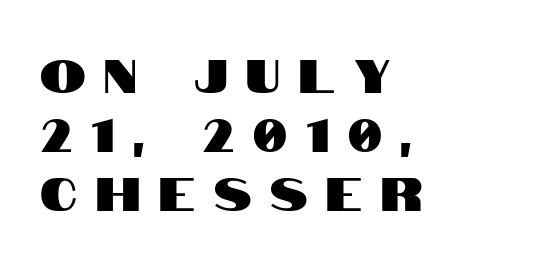
{"serif": "no", "italic": "no", "width": "condensed", "stroke_contrast": "high", "x_height": "large", "monospaced": "no", "underline": "no", "align": "left", "line_spacing": "normal", "line_spacing_ratio": 1.28, "letter_spacing": "wide", "letter_spacing_em": 0.41, "glyph_px": 46}
